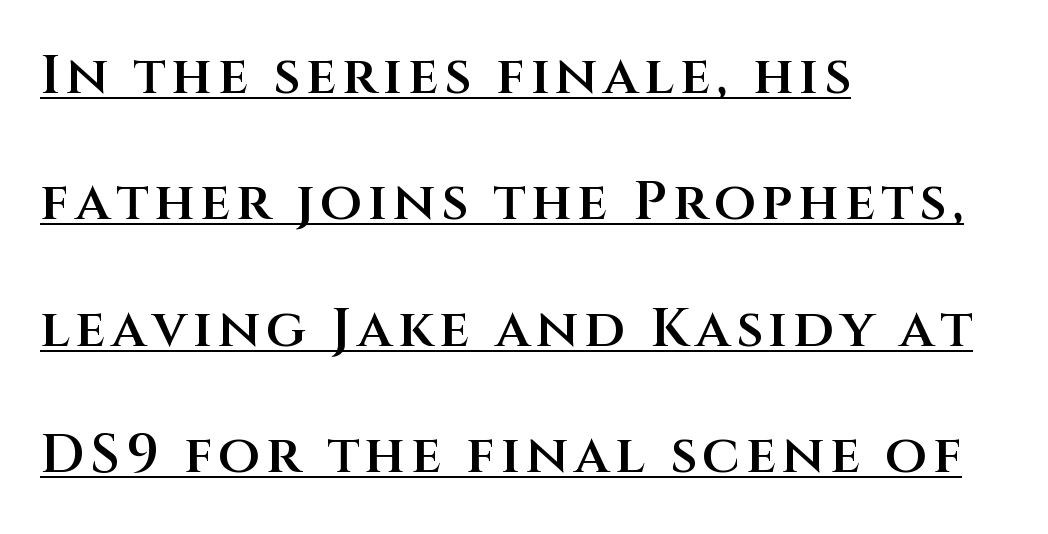
The image shows 54 px semibold sans-serif type, upright; set left-aligned, loose line spacing (2.34x), underlined; medium stroke contrast and a large x-height.
